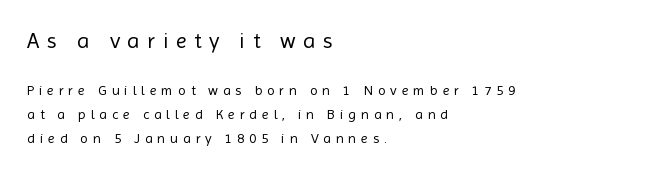
The image shows 22 px text type, upright; set left-aligned, normal line spacing (1.7x), unusually wide letter spacing (+0.34 em), not underlined; the first (top) block is 1.57x larger.
